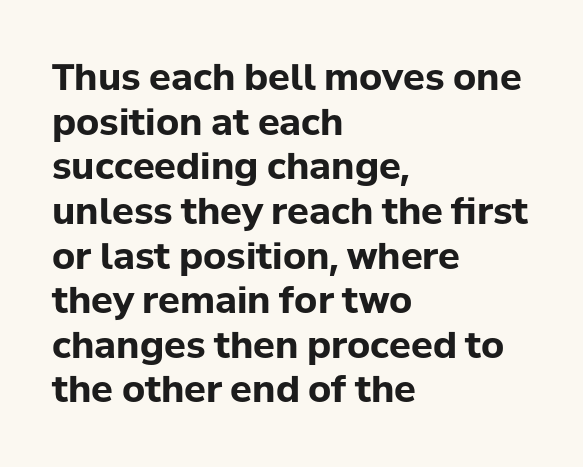
{"serif": "no", "italic": "no", "bold": "yes", "weight": "bold", "width": "normal", "stroke_contrast": "low", "x_height": "medium", "monospaced": "no", "underline": "no", "align": "left", "line_spacing_ratio": 1.24, "letter_spacing": "normal", "letter_spacing_em": 0.0, "glyph_px": 36}
